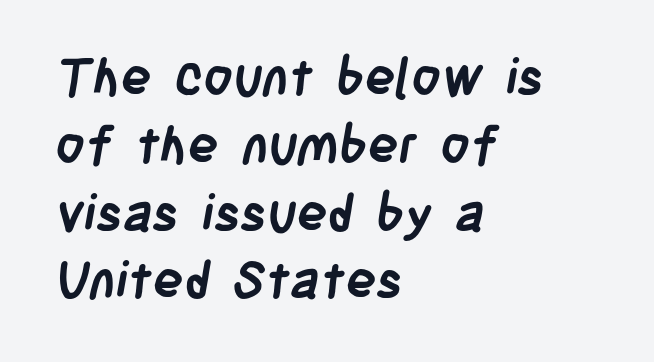
Chunky letters — that's bold for sure. The passage shown is not underscored anywhere. The type family on display is of the sans-serif kind. Tracking value appears to be zero — textbook default spacing. The setting favours the left margin, as ordinary paragraphs usually do.
